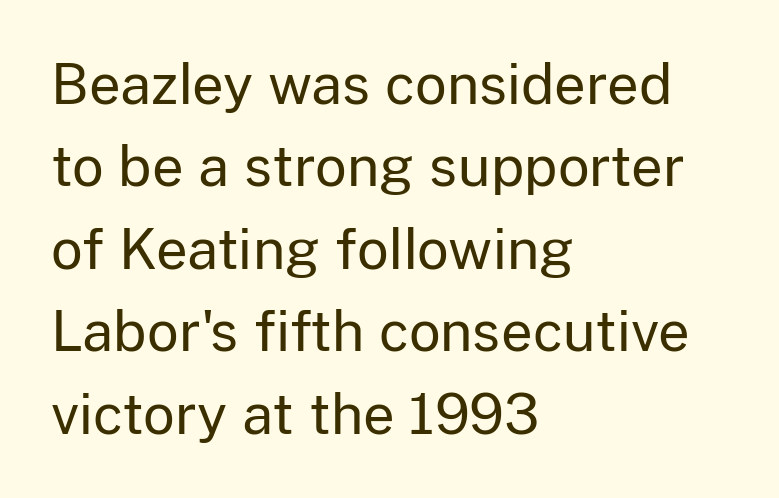
{"serif": "no", "italic": "no", "bold": "no", "weight": "regular", "width": "normal", "stroke_contrast": "low", "x_height": "medium", "monospaced": "no", "underline": "no", "align": "left", "line_spacing": "normal", "line_spacing_ratio": 1.5, "letter_spacing": "normal", "letter_spacing_em": 0.0, "glyph_px": 55}
